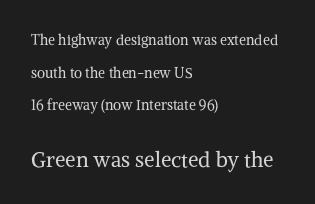
This sample is left-justified, so line endings fall wherever the words run out. The strokes are not fattened; the text isn't bold. In terms of posture, this sample is upright. No extra tracking has been applied to these lines.
